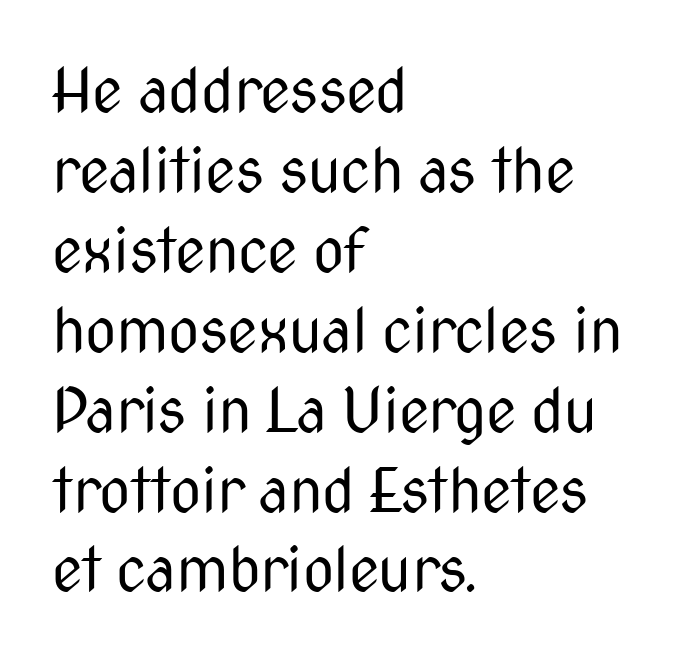
{"serif": "no", "italic": "no", "bold": "no", "weight": "regular", "width": "condensed", "stroke_contrast": "medium", "x_height": "medium", "monospaced": "no", "underline": "no", "align": "left", "line_spacing": "normal", "line_spacing_ratio": 1.31, "letter_spacing": "normal", "letter_spacing_em": 0.0, "glyph_px": 61}
